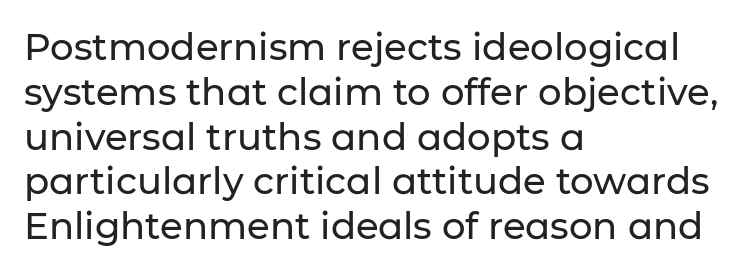
Q: Is the text italic (slanted)? A: No, it is upright.
Q: Is the typeface a serif or a sans-serif typeface? A: Sans-serif.
Q: Is the text underlined? A: No.
Q: How is the paragraph aligned? A: Left-aligned.
Q: Is the spacing between letters normal or unusually wide? A: Normal.
Q: Width (condensed, normal, or wide)? A: Normal.
Q: Stroke contrast? A: Low.
Q: x-height? A: Medium.
Q: Monospaced? A: No.
